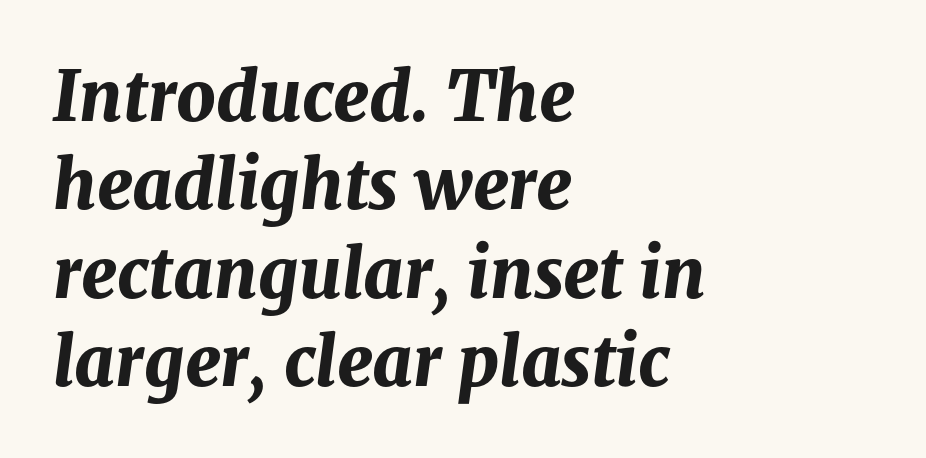
{"italic": "yes", "lean": "right", "slant_degrees": 8, "bold": "yes", "weight": "bold", "width": "normal", "stroke_contrast": "medium", "x_height": "medium", "monospaced": "no", "underline": "no", "align": "left", "line_spacing": "normal", "line_spacing_ratio": 1.28, "letter_spacing": "normal", "letter_spacing_em": 0.0, "glyph_px": 69}
